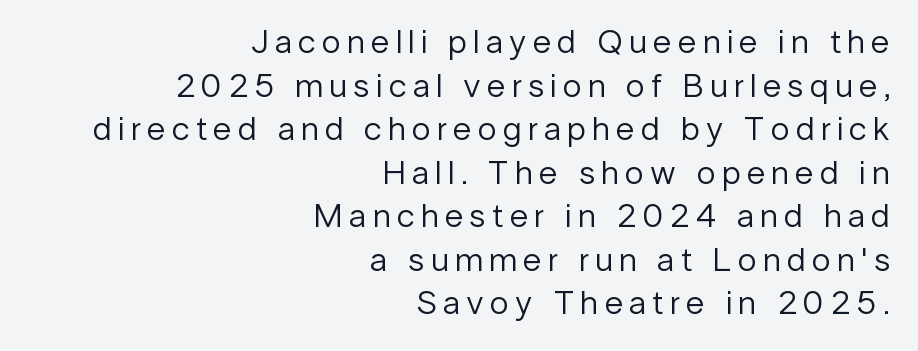
Descenders hang freely into open space. Spacing verdict: proportional, widths tailored to each character. Layout note: lines flush right. These glyphs show unthickened strokes, regular width or finer.
